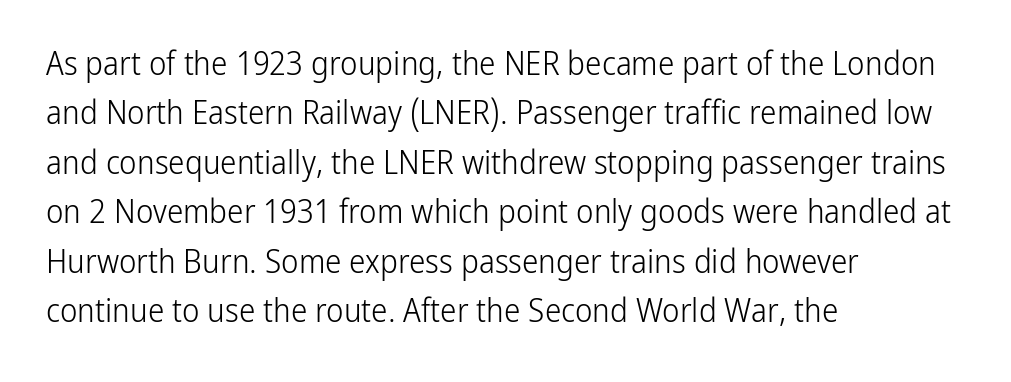
{"serif": "no", "italic": "no", "bold": "no", "weight": "light", "width": "condensed", "stroke_contrast": "low", "x_height": "medium", "monospaced": "no", "underline": "no", "align": "left", "line_spacing": "normal", "line_spacing_ratio": 1.5, "letter_spacing": "normal", "letter_spacing_em": 0.0, "glyph_px": 33}
